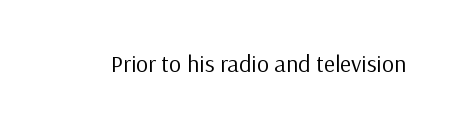
{"italic": "no", "bold": "no", "underline": "no", "letter_spacing": "normal", "letter_spacing_em": 0.0, "glyph_px": 24}
